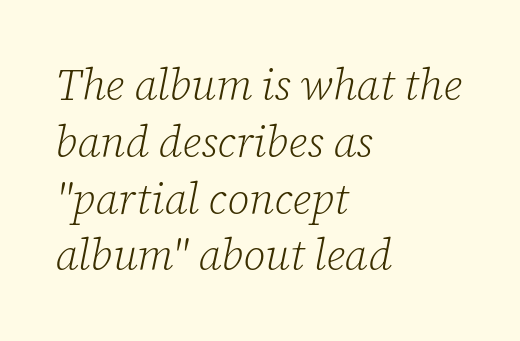
{"serif": "yes", "italic": "yes", "lean": "right", "slant_degrees": 12, "bold": "no", "weight": "light", "width": "normal", "stroke_contrast": "low", "x_height": "medium", "monospaced": "no", "underline": "no", "align": "left", "line_spacing": "normal", "line_spacing_ratio": 1.32, "letter_spacing": "normal", "letter_spacing_em": 0.0, "glyph_px": 43}
